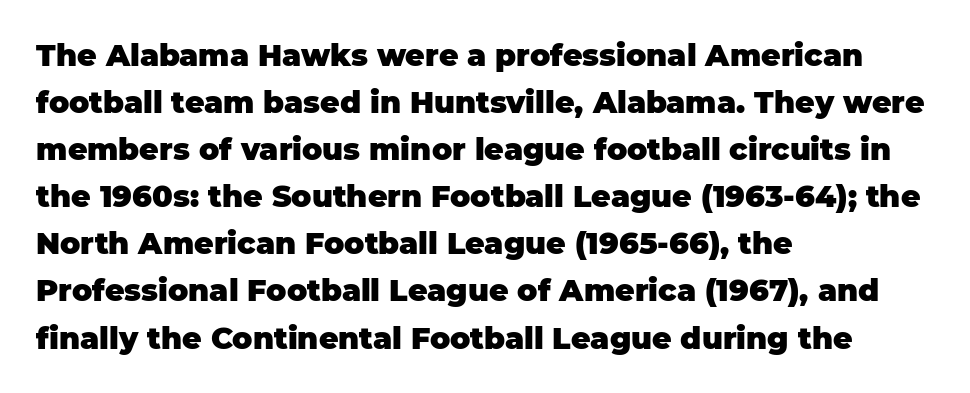
The image shows 30 px heavy sans-serif type, upright; set left-aligned, normal line spacing (1.57x), normal letter spacing, not underlined; low stroke contrast and a large x-height.
